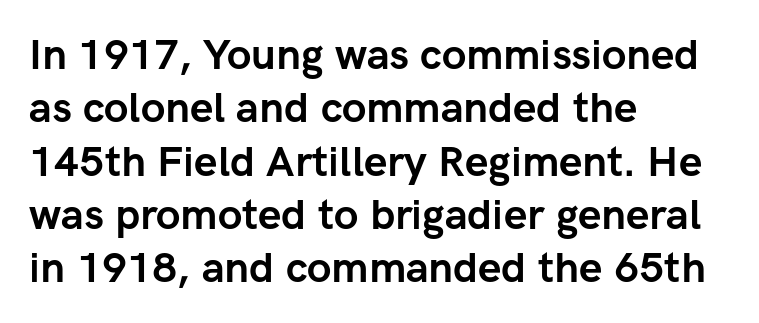
Q: Is the text bold? A: Yes.
Q: Is the text italic (slanted)? A: No, it is upright.
Q: Is the typeface a serif or a sans-serif typeface? A: Sans-serif.
Q: Is the text underlined? A: No.
Q: How is the paragraph aligned? A: Left-aligned.
Q: Is the spacing between letters normal or unusually wide? A: Normal.
Q: Is the spacing between lines tight, normal or loose? A: Normal.
Q: Width (condensed, normal, or wide)? A: Normal.
Q: Stroke contrast? A: Low.
Q: x-height? A: Medium.
Q: Monospaced? A: No.
